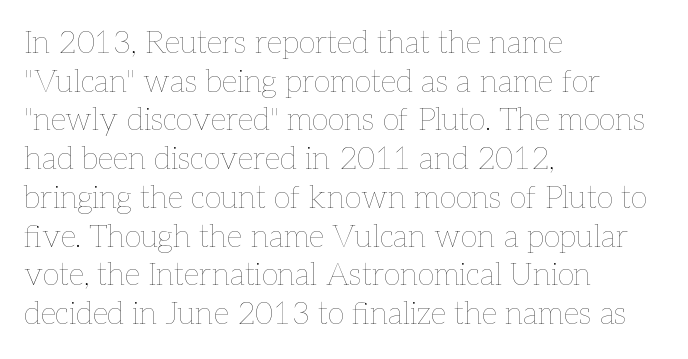
The type sits square on the baseline with zero lean. No extra tracking has been applied to these lines. Honestly, there is no underline to notice here at all. One glance says typical: line gaps are just what's usual.
